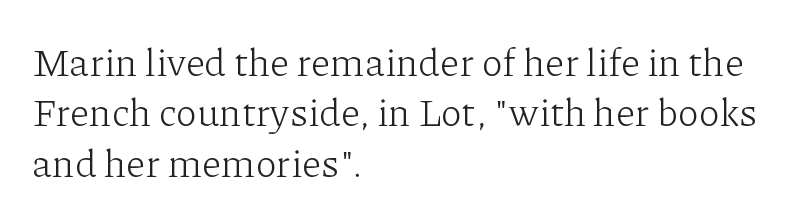
Classification — serif. The letters sit at their default tracking, neither squeezed nor spread. Descenders are the only things crossing below the line. These lines stack with their left ends in a neat column. Whoever set this chose a conventional vertical rhythm. The strokes are not fattened; the text isn't bold.
